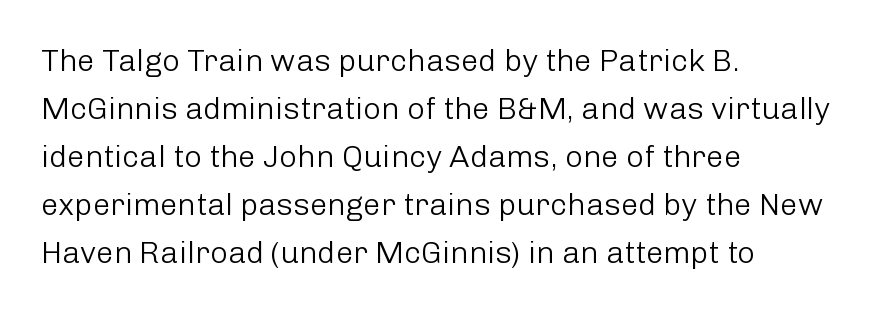
Posture: straight, roman, zero tilt. Is this a heavy cut? Hardly; it is regular or lighter. The passage shown is not underscored anywhere. The rows are spaced the way most documents space them. Spacing verdict: proportional, widths tailored to each character. How are the letters spaced? Ordinarily, with no added tracking.
